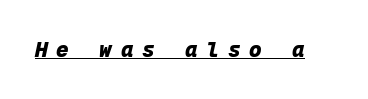
{"italic": "yes", "lean": "right", "slant_degrees": 12, "bold": "yes", "underline": "yes", "letter_spacing": "wide", "letter_spacing_em": 0.42, "glyph_px": 21}
